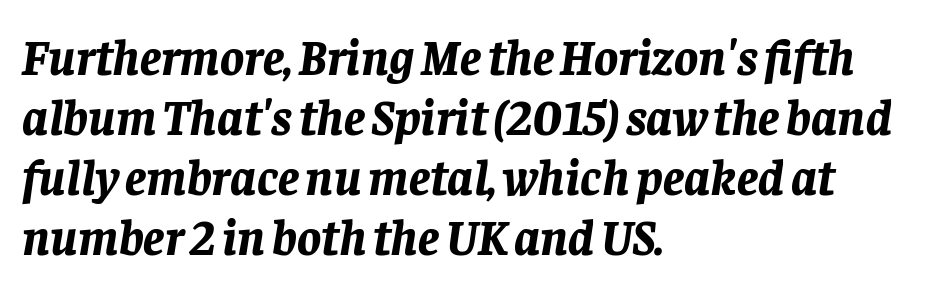
Q: Is the text bold? A: Yes.
Q: Is the text italic (slanted)? A: Yes, it leans right by about 8 degrees.
Q: Is the text underlined? A: No.
Q: How is the paragraph aligned? A: Left-aligned.
Q: Is the spacing between letters normal or unusually wide? A: Normal.
Q: Width (condensed, normal, or wide)? A: Normal.
Q: Stroke contrast? A: Low.
Q: x-height? A: Large.
Q: Monospaced? A: No.
